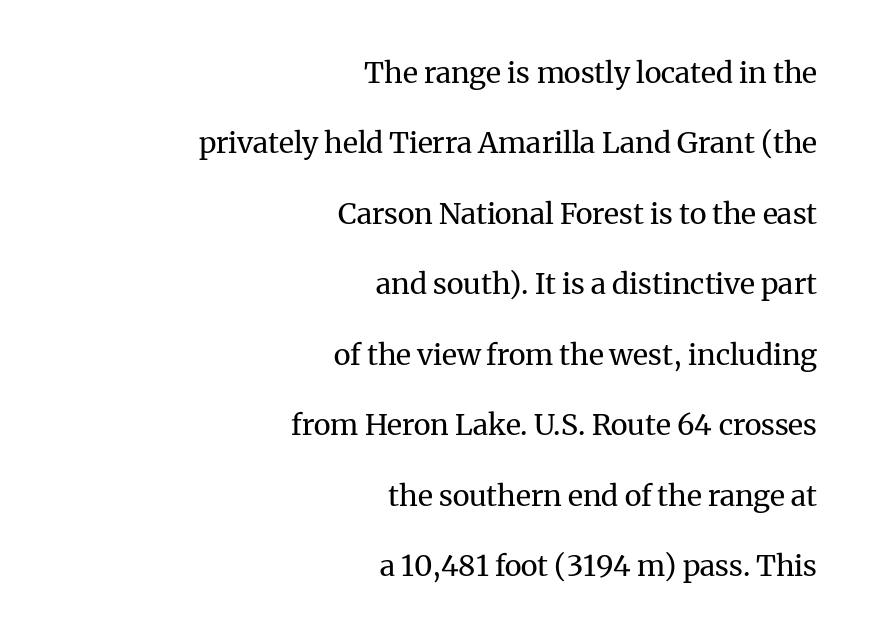
The image shows 29 px regular-weight serif type, upright; set right-aligned, loose line spacing (2.43x), normal letter spacing, not underlined; medium stroke contrast and a medium x-height.
